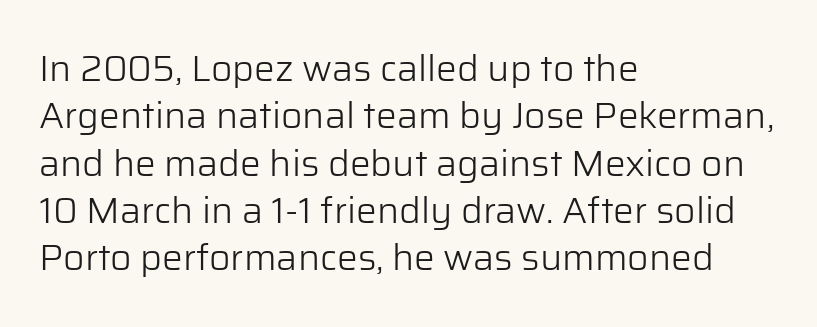
The image shows 37 px light sans-serif type, upright; set left-aligned, normal line spacing (1.28x), normal letter spacing, not underlined; low stroke contrast and a medium x-height.
